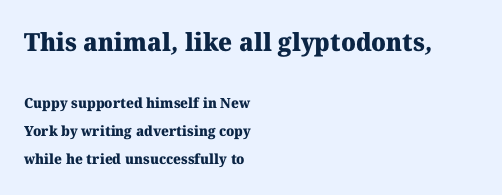
{"bold": "yes", "underline": "no", "align": "left", "line_spacing": "loose", "line_spacing_ratio": 1.98, "letter_spacing": "normal", "letter_spacing_em": 0.0, "larger_block": "first", "size_ratio": 1.79, "glyph_px": 25}
